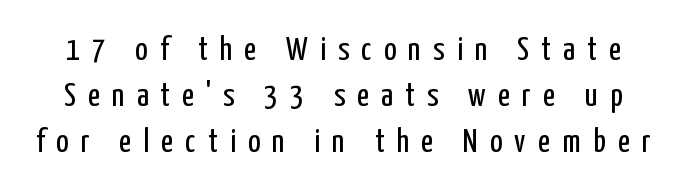
Q: Is the text bold? A: No.
Q: Is the text italic (slanted)? A: No, it is upright.
Q: Is the typeface a serif or a sans-serif typeface? A: Sans-serif.
Q: Is the text underlined? A: No.
Q: Is the spacing between letters normal or unusually wide? A: Unusually wide.
Q: Is the spacing between lines tight, normal or loose? A: Normal.
Q: Width (condensed, normal, or wide)? A: Condensed.
Q: Stroke contrast? A: Low.
Q: x-height? A: Medium.
Q: Monospaced? A: No.
